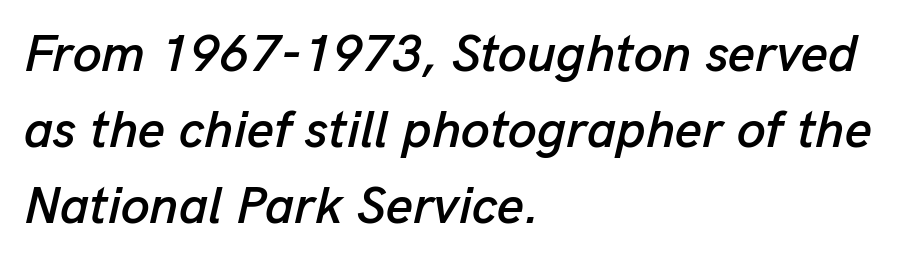
The image shows 52 px text type, italic (leaning right); set left-aligned, normal line spacing (1.46x), normal letter spacing, not underlined; low stroke contrast and a medium x-height.
